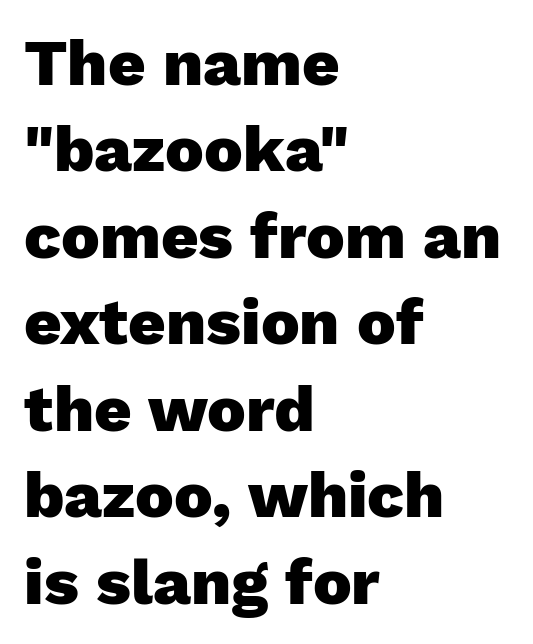
The sample has been set heavy, in full bold. Italic? Not at all — the glyphs are vertical. This sample has the flowing, uneven cadence of proportional lettering. Does the leading feel generous? No, just average. These lines stack with their left ends in a neat column. Only glyphs here, with clear space below each row.
